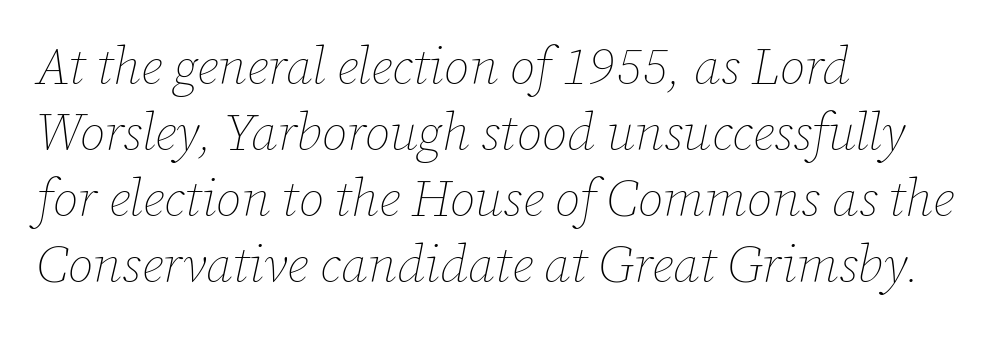
The image shows 52 px thin type, italic (leaning right); set left-aligned, normal line spacing (1.27x), normal letter spacing, not underlined; low stroke contrast and a medium x-height.
